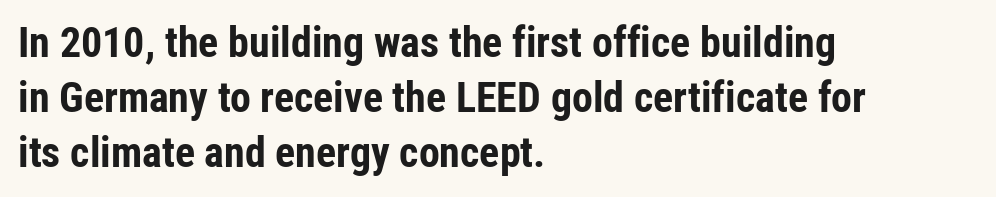
Italic? Not at all — the glyphs are vertical. Varying glyph widths throughout — classic text-font behaviour. Look at the stroke-to-counter ratio: heavy, a bold. This sample is left-justified, so line endings fall wherever the words run out.
